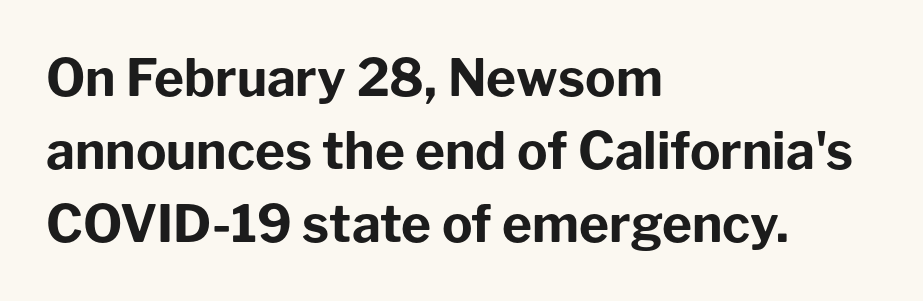
The rag falls on the right side of this text block. Posture: vertical. Honestly, the row spacing looks completely unremarkable. What kind of face is this? One without serifs — a sans. This sample uses plain, unmodified letter spacing.
